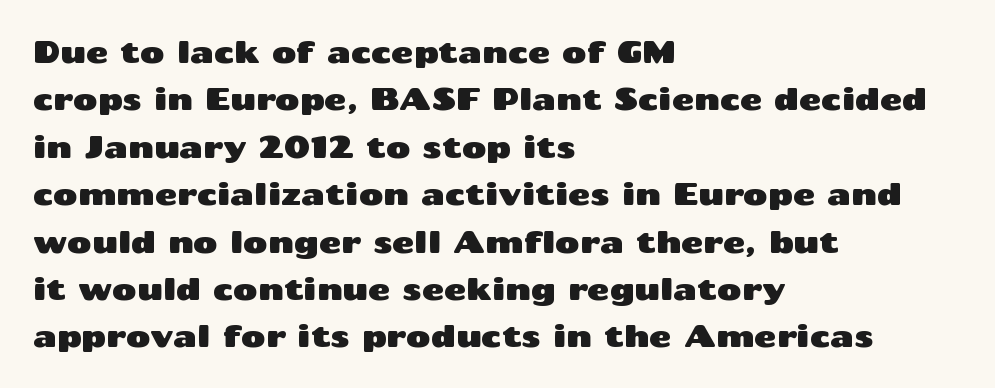
Q: Is the text italic (slanted)? A: No, it is upright.
Q: Is the typeface a serif or a sans-serif typeface? A: Sans-serif.
Q: Is the text underlined? A: No.
Q: How is the paragraph aligned? A: Left-aligned.
Q: Is the spacing between letters normal or unusually wide? A: Normal.
Q: Is the spacing between lines tight, normal or loose? A: Normal.
Q: Width (condensed, normal, or wide)? A: Wide.
Q: Stroke contrast? A: Medium.
Q: x-height? A: Medium.
Q: Monospaced? A: No.
